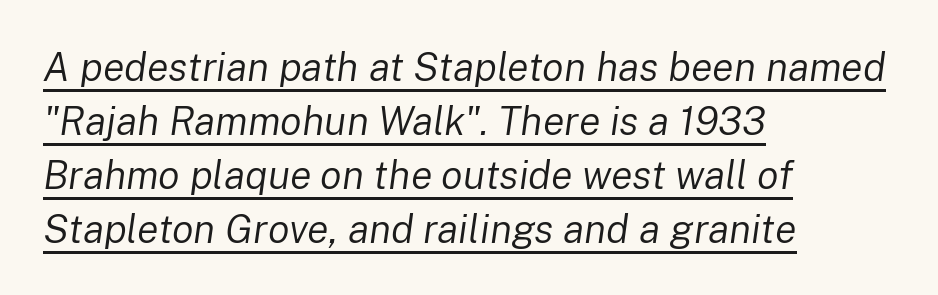
{"italic": "yes", "lean": "right", "slant_degrees": 8, "bold": "no", "weight": "regular", "width": "normal", "stroke_contrast": "low", "x_height": "medium", "monospaced": "no", "underline": "yes", "align": "left", "line_spacing": "normal", "line_spacing_ratio": 1.35, "letter_spacing": "normal", "letter_spacing_em": 0.0, "glyph_px": 40}
